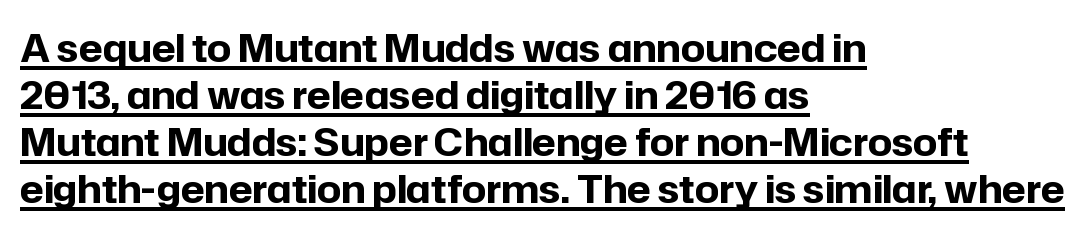
Q: Is the text bold? A: Yes.
Q: Is the text italic (slanted)? A: No, it is upright.
Q: Is the typeface a serif or a sans-serif typeface? A: Sans-serif.
Q: Is the text underlined? A: Yes.
Q: How is the paragraph aligned? A: Left-aligned.
Q: Is the spacing between letters normal or unusually wide? A: Normal.
Q: Width (condensed, normal, or wide)? A: Normal.
Q: Stroke contrast? A: Low.
Q: x-height? A: Medium.
Q: Monospaced? A: No.
